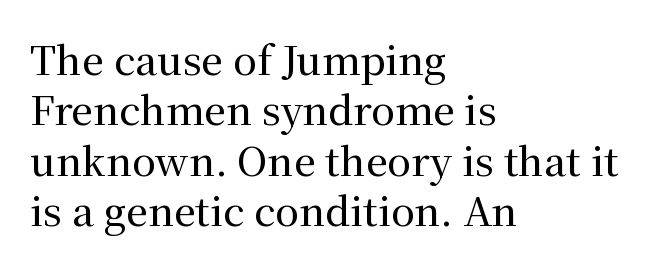
{"serif": "yes", "italic": "no", "width": "normal", "stroke_contrast": "medium", "x_height": "medium", "monospaced": "no", "underline": "no", "align": "left", "line_spacing": "normal", "line_spacing_ratio": 1.29, "letter_spacing": "normal", "letter_spacing_em": 0.0, "glyph_px": 39}
